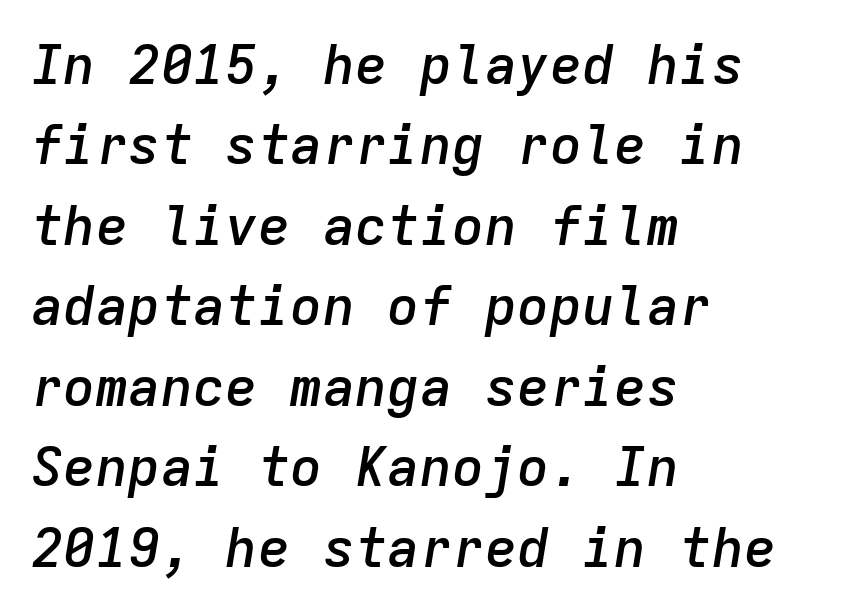
Beneath every word, the page is bare. The passage shown is typed in a monospace face where columns stay perfectly aligned. What weight is shown? A semibold, between regular and bold. This is oblique type, the kind used for emphasis or titles. Words appear dense and cohesive because spacing is normal. Successive baselines arrive at the customary interval.
